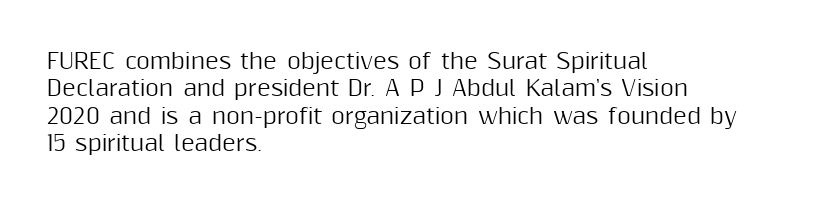
{"italic": "no", "underline": "no", "align": "left", "line_spacing": "normal", "line_spacing_ratio": 1.3, "letter_spacing": "normal", "letter_spacing_em": 0.0, "glyph_px": 21}
